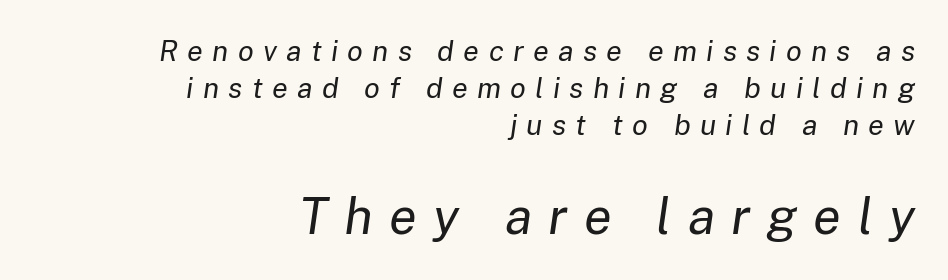
{"italic": "yes", "lean": "right", "slant_degrees": 8, "bold": "no", "weight": "regular", "width": "normal", "stroke_contrast": "low", "x_height": "medium", "monospaced": "no", "underline": "no", "align": "right", "line_spacing": "normal", "line_spacing_ratio": 1.28, "letter_spacing": "wide", "letter_spacing_em": 0.32, "larger_block": "second", "size_ratio": 1.76, "glyph_px": 51}
